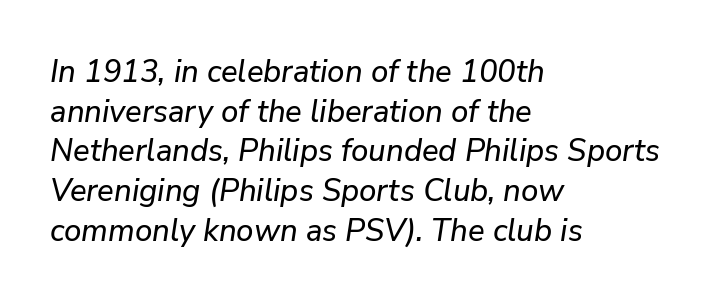
Q: Is the text italic (slanted)? A: Yes, it leans right by about 9 degrees.
Q: Is the text underlined? A: No.
Q: How is the paragraph aligned? A: Left-aligned.
Q: Is the spacing between letters normal or unusually wide? A: Normal.
Q: Is the spacing between lines tight, normal or loose? A: Normal.
Q: Width (condensed, normal, or wide)? A: Normal.
Q: Stroke contrast? A: Low.
Q: x-height? A: Medium.
Q: Monospaced? A: No.
